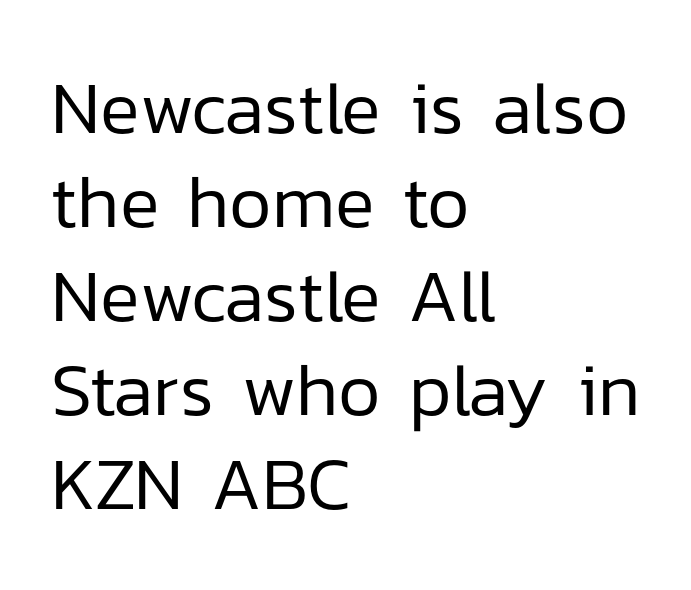
The image shows 74 px regular-weight sans-serif type, upright; set left-aligned, normal line spacing (1.27x), normal letter spacing, not underlined; low stroke contrast and a medium x-height.
